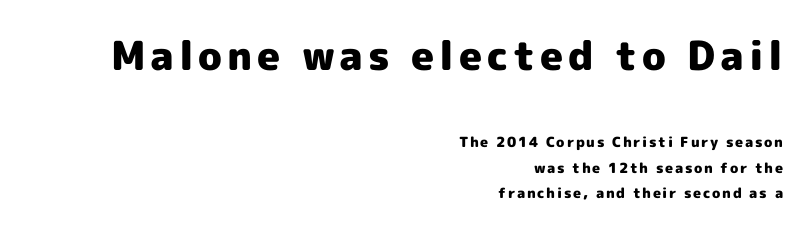
{"serif": "no", "italic": "no", "bold": "yes", "weight": "heavy", "width": "normal", "x_height": "medium", "monospaced": "no", "underline": "no", "align": "right", "line_spacing_ratio": 1.81, "larger_block": "first", "size_ratio": 2.86, "glyph_px": 40}
